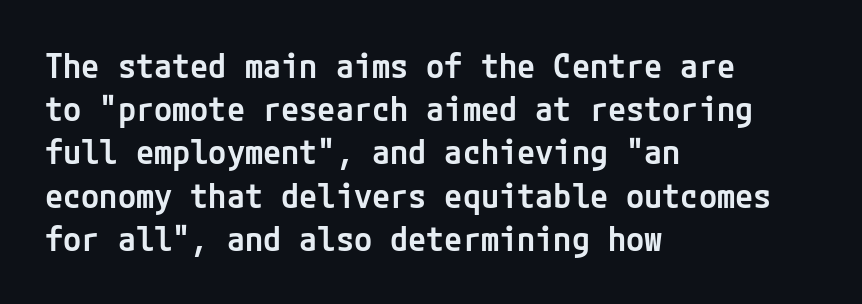
{"serif": "no", "italic": "no", "bold": "semi", "weight": "semibold", "width": "normal", "stroke_contrast": "low", "x_height": "medium", "underline": "no", "align": "left", "line_spacing": "normal", "line_spacing_ratio": 1.31, "letter_spacing": "normal", "letter_spacing_em": 0.0, "glyph_px": 33}
